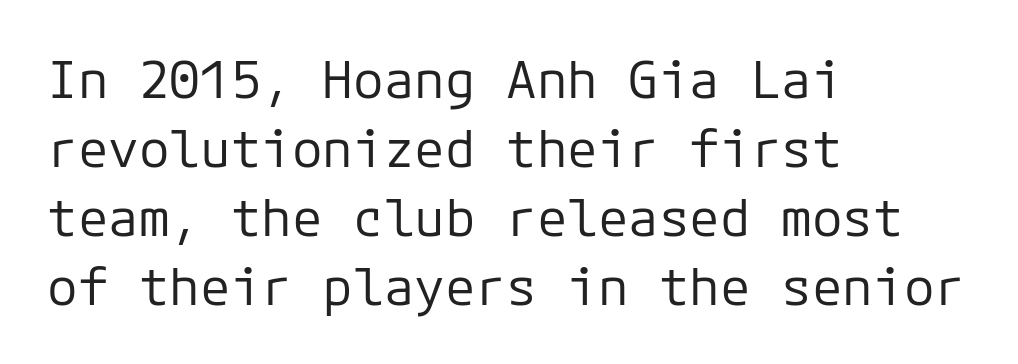
Q: Is the text bold? A: No.
Q: Is the text italic (slanted)? A: No, it is upright.
Q: Is the typeface a serif or a sans-serif typeface? A: Sans-serif.
Q: Is the text underlined? A: No.
Q: How is the paragraph aligned? A: Left-aligned.
Q: Is the spacing between letters normal or unusually wide? A: Normal.
Q: Is the spacing between lines tight, normal or loose? A: Normal.
Q: Width (condensed, normal, or wide)? A: Normal.
Q: Stroke contrast? A: Low.
Q: x-height? A: Medium.
